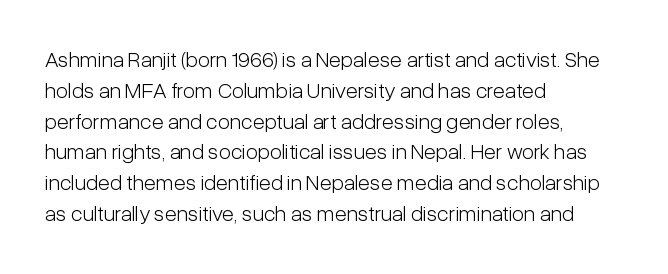
The image shows 22 px text type, upright; set left-aligned, normal line spacing (1.4x), normal letter spacing, not underlined.
